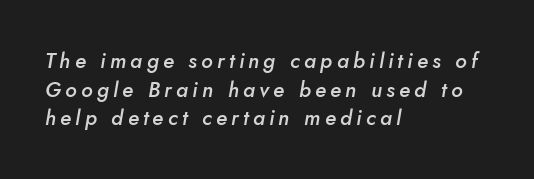
The font is running at a semibold setting, under full bold. The specimen omits any rule beneath the text block's lines. The tracking reads as deliberately expanded to a designer's eye. These lines were composed using italics. Where is the straight margin? On the left. The vertical gap from one line to the next is medium.
